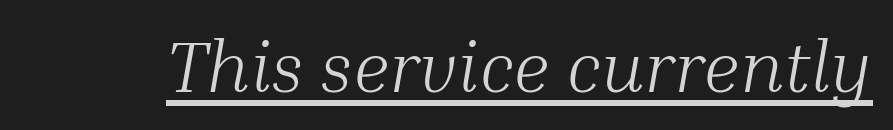
The image shows 72 px light serif type, italic (leaning right); set normal letter spacing, underlined; medium stroke contrast and a medium x-height.
